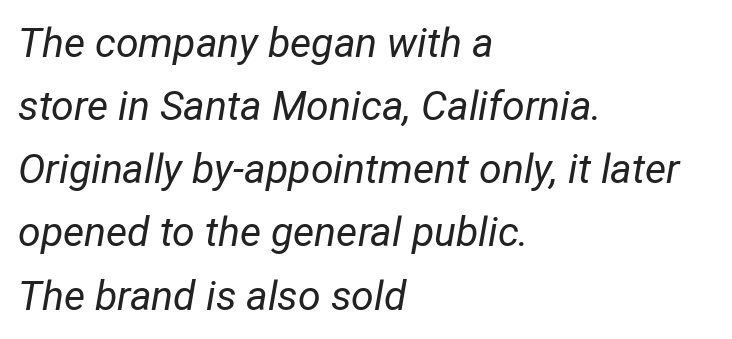
The image shows 41 px regular-weight, condensed type, italic (leaning right); set left-aligned, normal line spacing (1.54x), normal letter spacing, not underlined; low stroke contrast and a medium x-height.
